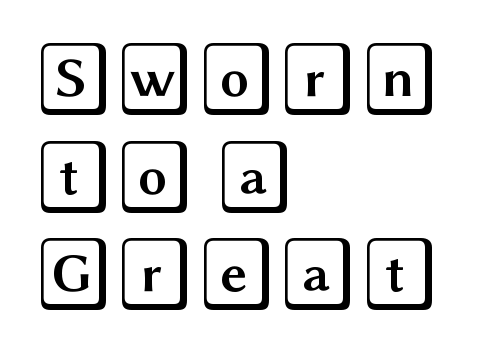
Horizontal bands of white between lines are of average thickness. Ordinary non-slanted type is in use. The specimen omits any rule beneath the text block's lines. Glyph-to-glyph distance matches everyday printed text. Alignment: flush left.
